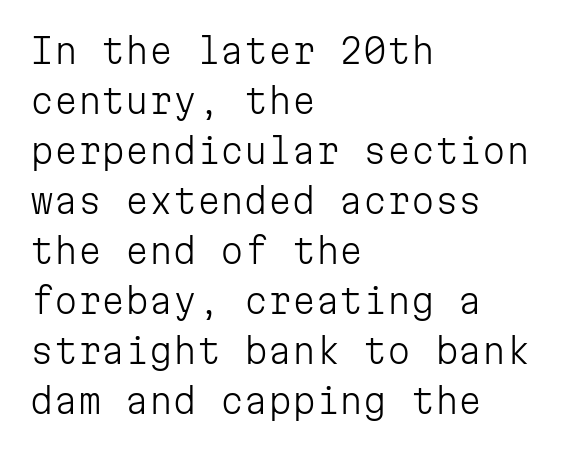
Q: Is the text bold? A: No.
Q: Is the text italic (slanted)? A: No, it is upright.
Q: Is the typeface a serif or a sans-serif typeface? A: Sans-serif.
Q: Is the text underlined? A: No.
Q: How is the paragraph aligned? A: Left-aligned.
Q: Is the spacing between letters normal or unusually wide? A: Normal.
Q: Is the spacing between lines tight, normal or loose? A: Normal.
Q: Width (condensed, normal, or wide)? A: Normal.
Q: Stroke contrast? A: Low.
Q: x-height? A: Medium.
Q: Monospaced? A: Yes.
